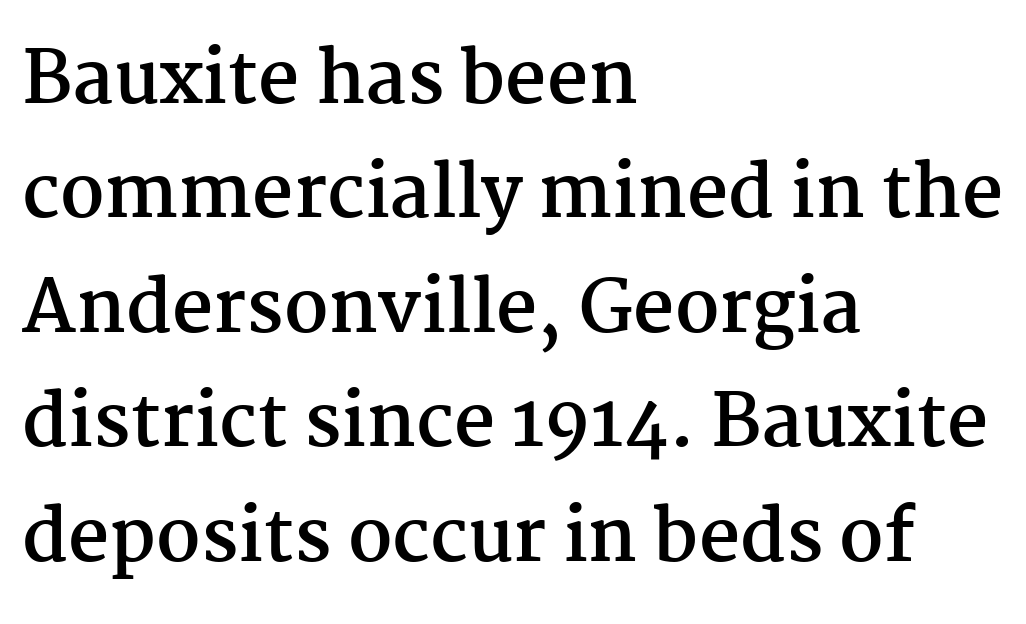
Q: Is the text bold? A: Yes.
Q: Is the text italic (slanted)? A: No, it is upright.
Q: Is the typeface a serif or a sans-serif typeface? A: Serif.
Q: Is the text underlined? A: No.
Q: How is the paragraph aligned? A: Left-aligned.
Q: Is the spacing between letters normal or unusually wide? A: Normal.
Q: Is the spacing between lines tight, normal or loose? A: Normal.
Q: Width (condensed, normal, or wide)? A: Normal.
Q: Stroke contrast? A: Medium.
Q: x-height? A: Medium.
Q: Monospaced? A: No.
